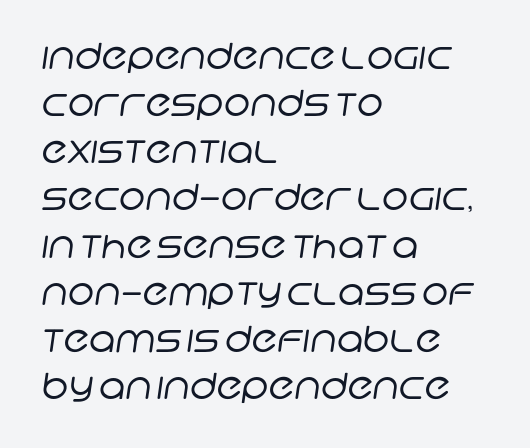
{"serif": "no", "bold": "no", "weight": "regular", "width": "normal", "stroke_contrast": "low", "x_height": "large", "monospaced": "no", "underline": "no", "align": "left", "line_spacing": "normal", "line_spacing_ratio": 1.31, "letter_spacing": "normal", "letter_spacing_em": 0.0, "glyph_px": 36}
